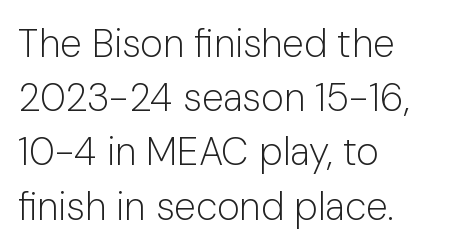
Each stroke keeps to a modest, everyday thickness or less. Left-aligned paragraph, ragged on the right. The leading is moderate, giving the passage an even texture. You can tell it's not italic because the verticals are truly vertical. Caption: standard tracking, unaltered. Words float on clear page, feet unadorned.
